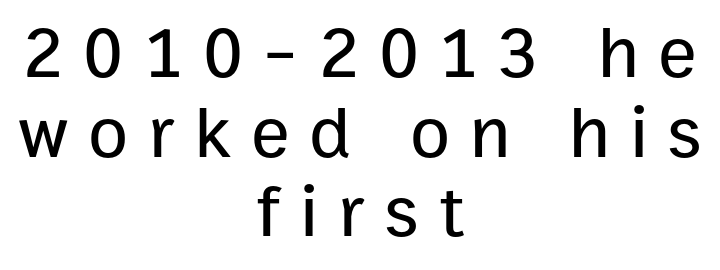
Someone cranked the tracking dial way up on this one. Unlike italic type, these characters show no tilt at all. Here the designer chose a conventional face with non-uniform glyph widths. The paragraph shown floats in the horizontal middle. Nobody drew a line under any word here. You could barely slide anything between these rows.
